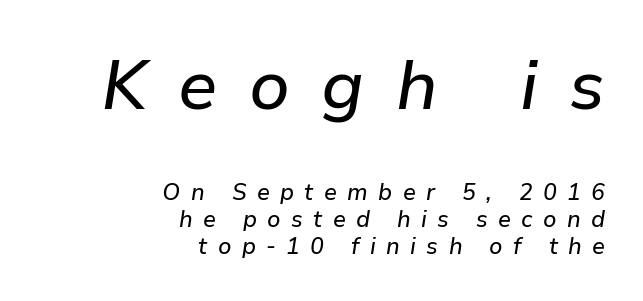
The image shows 70 px text type, italic (leaning right); set right-aligned, line spacing 1.17x, unusually wide letter spacing (+0.45 em), not underlined; the first (top) block is 3.04x larger; low stroke contrast and a medium x-height.
